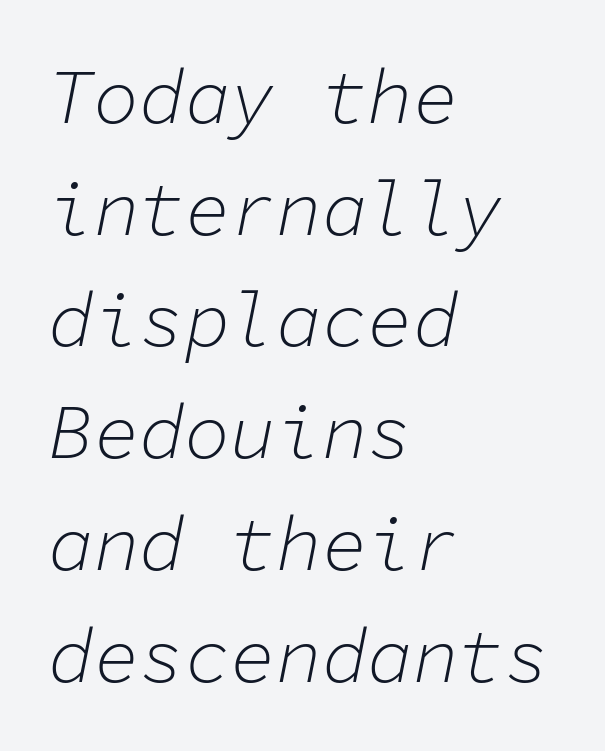
The image shows 76 px light type, italic (leaning right), monospaced; set left-aligned, normal line spacing (1.47x), normal letter spacing, not underlined; low stroke contrast and a medium x-height.
